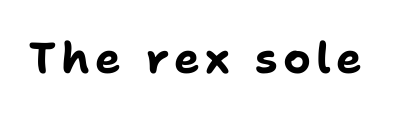
The strip under each line holds only bare page. In terms of letterform style, serifs are entirely absent. Ordinary non-slanted type is in use. Weight check: bold — yes, fully. Here the designer chose a conventional face with non-uniform glyph widths.
